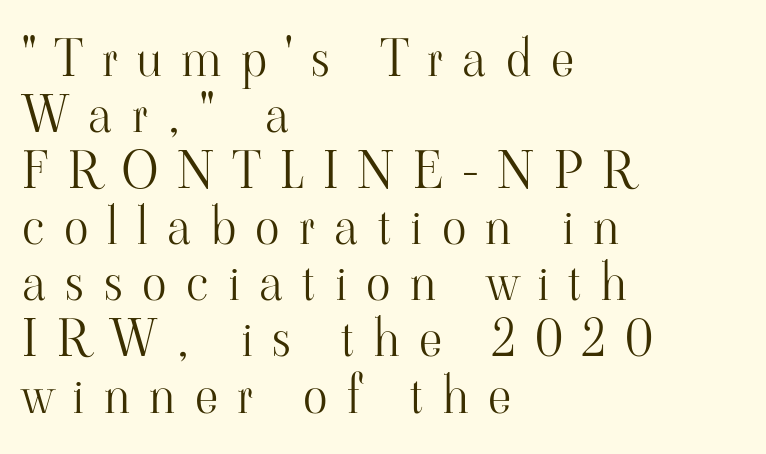
The image shows 51 px light serif type, upright; set left-aligned, tight line spacing (1.1x), unusually wide letter spacing (+0.38 em), not underlined; high stroke contrast and a small x-height.
